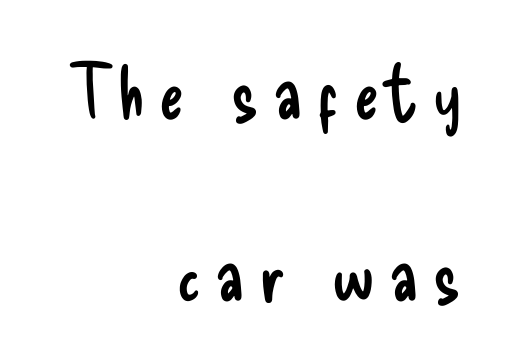
Q: Is the text bold? A: No.
Q: Is the text italic (slanted)? A: No, it is upright.
Q: Is the typeface a serif or a sans-serif typeface? A: Sans-serif.
Q: Is the text underlined? A: No.
Q: How is the paragraph aligned? A: Right-aligned.
Q: Is the spacing between letters normal or unusually wide? A: Unusually wide.
Q: Is the spacing between lines tight, normal or loose? A: Loose.
Q: Width (condensed, normal, or wide)? A: Condensed.
Q: Stroke contrast? A: Low.
Q: x-height? A: Small.
Q: Monospaced? A: No.
